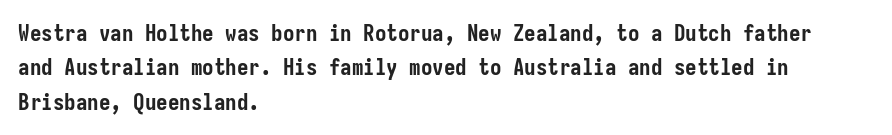
Q: Is the text bold? A: Yes.
Q: Is the text italic (slanted)? A: No, it is upright.
Q: Is the text underlined? A: No.
Q: How is the paragraph aligned? A: Left-aligned.
Q: Is the spacing between letters normal or unusually wide? A: Normal.
Q: Is the spacing between lines tight, normal or loose? A: Normal.
